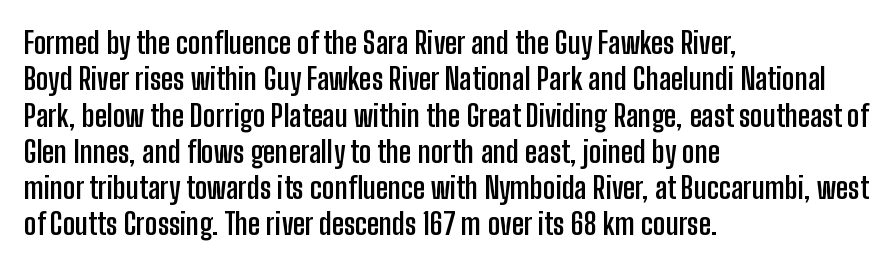
Q: Is the text bold? A: Yes.
Q: Is the text italic (slanted)? A: No, it is upright.
Q: Is the typeface a serif or a sans-serif typeface? A: Sans-serif.
Q: Is the text underlined? A: No.
Q: How is the paragraph aligned? A: Left-aligned.
Q: Is the spacing between letters normal or unusually wide? A: Normal.
Q: Width (condensed, normal, or wide)? A: Condensed.
Q: Stroke contrast? A: Low.
Q: x-height? A: Medium.
Q: Monospaced? A: No.
